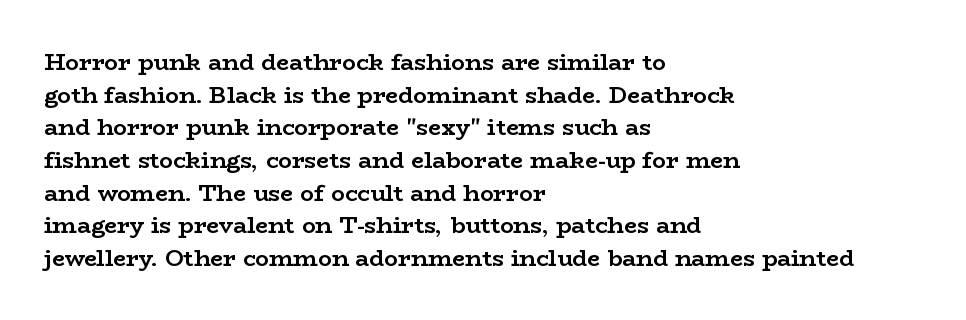
{"italic": "no", "bold": "yes", "underline": "no", "align": "left", "line_spacing": "normal", "line_spacing_ratio": 1.42, "letter_spacing": "normal", "letter_spacing_em": 0.0, "glyph_px": 23}
